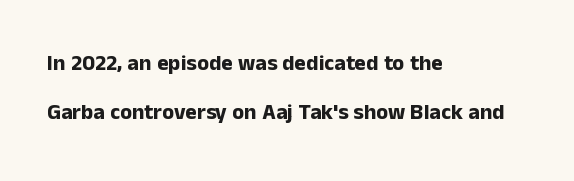
{"italic": "no", "bold": "yes", "underline": "no", "align": "left", "line_spacing": "loose", "line_spacing_ratio": 2.21, "letter_spacing": "normal", "letter_spacing_em": 0.0, "glyph_px": 22}
